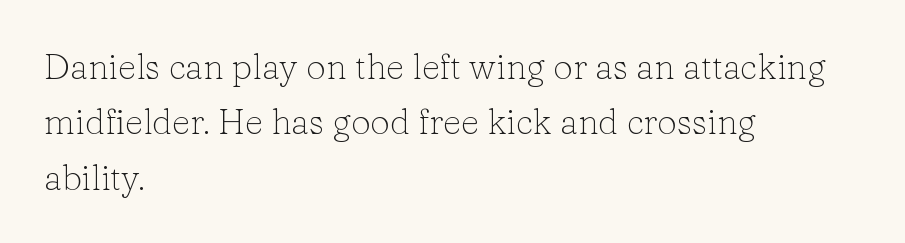
{"serif": "yes", "italic": "no", "bold": "no", "weight": "light", "width": "normal", "stroke_contrast": "low", "x_height": "medium", "monospaced": "no", "underline": "no", "align": "left", "line_spacing": "normal", "line_spacing_ratio": 1.58, "letter_spacing": "normal", "letter_spacing_em": 0.0, "glyph_px": 35}
